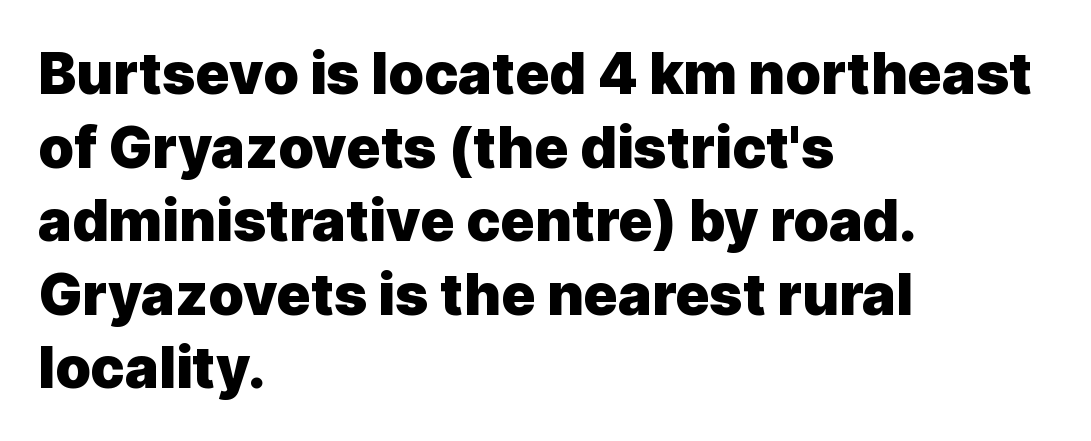
Varying glyph widths throughout — classic text-font behaviour. Italic? Not at all — the glyphs are vertical. The rendering uses a bold face; every stroke is thick and dark. One glance says typical: line gaps are just what's usual. Does the type have serifs? No, each stem ends abruptly.
